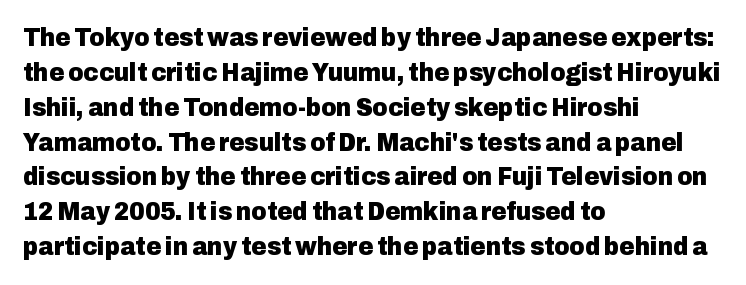
Q: Is the text bold? A: Yes.
Q: Is the text italic (slanted)? A: No, it is upright.
Q: Is the text underlined? A: No.
Q: How is the paragraph aligned? A: Left-aligned.
Q: Is the spacing between letters normal or unusually wide? A: Normal.
Q: Is the spacing between lines tight, normal or loose? A: Normal.
